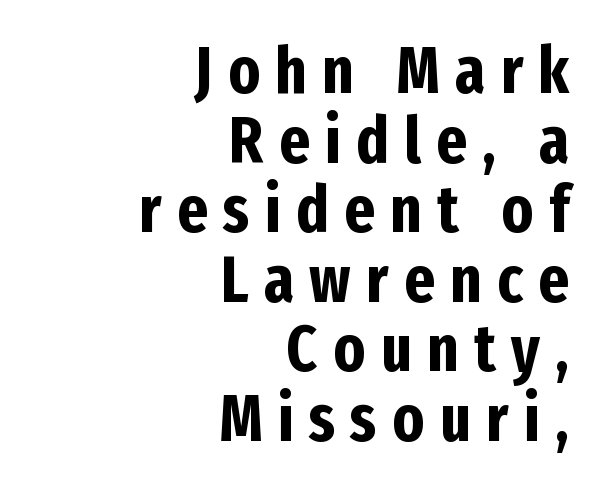
Character widths vary here, with narrow letters taking less room than wide ones. These lines carry a lot of weight — the face is fully bold. Regarding leading, the lines here are crowded together. Every character sits straight up, as roman type does. The type is letterspaced generously, with wide tracking.
